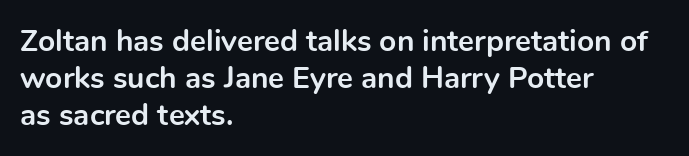
The image shows 30 px bold sans-serif type, upright; set left-aligned, line spacing 1.23x, normal letter spacing, not underlined; a medium x-height.
